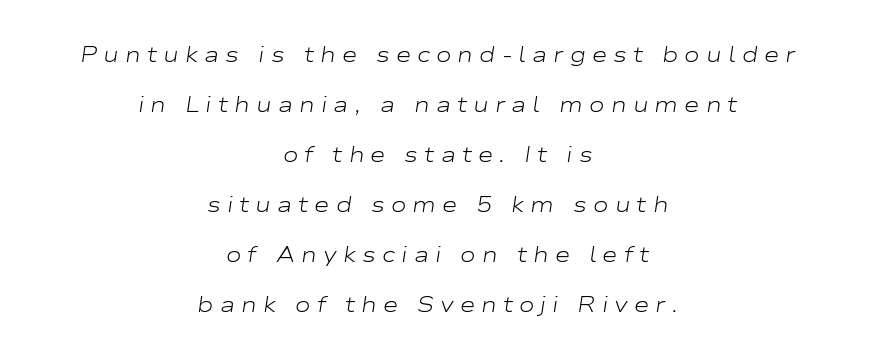
{"italic": "yes", "lean": "right", "slant_degrees": 9, "bold": "no", "underline": "no", "align": "center", "line_spacing": "loose", "line_spacing_ratio": 2.38, "letter_spacing": "wide", "letter_spacing_em": 0.29, "glyph_px": 21}
